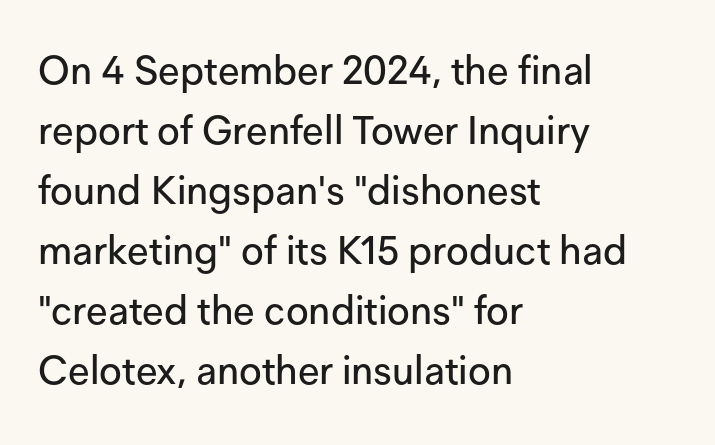
One-word summary of the alignment: left. It's the straight-up-and-down kind of type. Caption: standard tracking, unaltered. Each letter keeps its own natural width here, so spacing adapts to shape.
